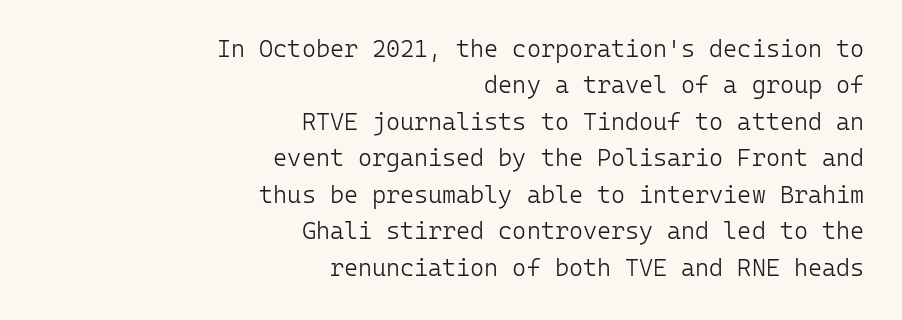
{"italic": "no", "bold": "no", "underline": "no", "align": "right", "line_spacing": "normal", "line_spacing_ratio": 1.52, "letter_spacing": "normal", "letter_spacing_em": 0.0, "glyph_px": 24}
